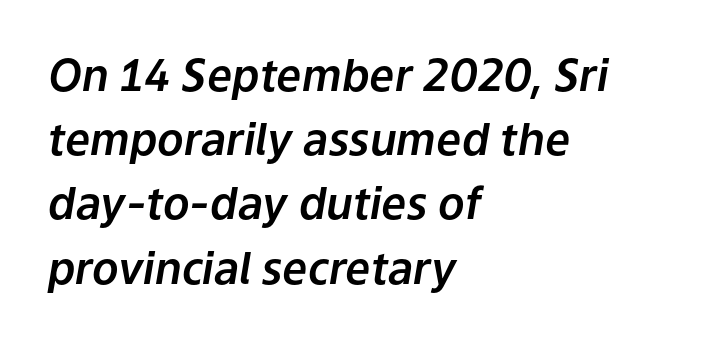
{"italic": "yes", "lean": "right", "slant_degrees": 9, "width": "normal", "stroke_contrast": "low", "x_height": "medium", "monospaced": "no", "underline": "no", "align": "left", "line_spacing": "normal", "line_spacing_ratio": 1.46, "letter_spacing": "normal", "letter_spacing_em": 0.0, "glyph_px": 44}
